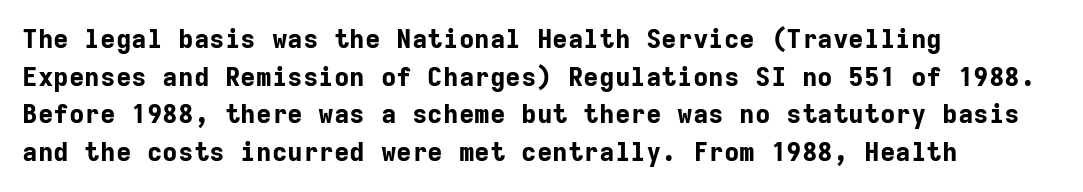
On the weight axis this lands at bold, roughly 700. Words float on clear page, feet unadorned. Interline gaps are of average width in this sample. The rendering keeps characters at their native spacing. In terms of posture, this sample is upright.
